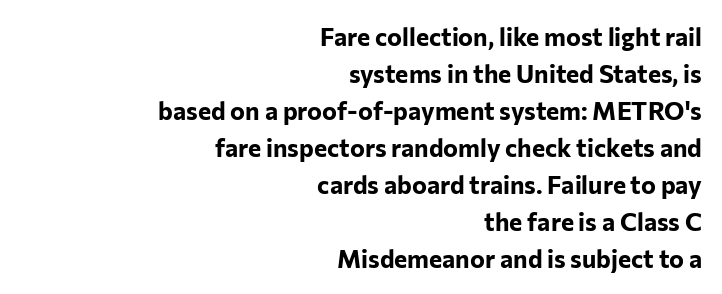
{"italic": "no", "bold": "yes", "underline": "no", "align": "right", "line_spacing": "normal", "line_spacing_ratio": 1.48, "letter_spacing": "normal", "letter_spacing_em": 0.0, "glyph_px": 25}
